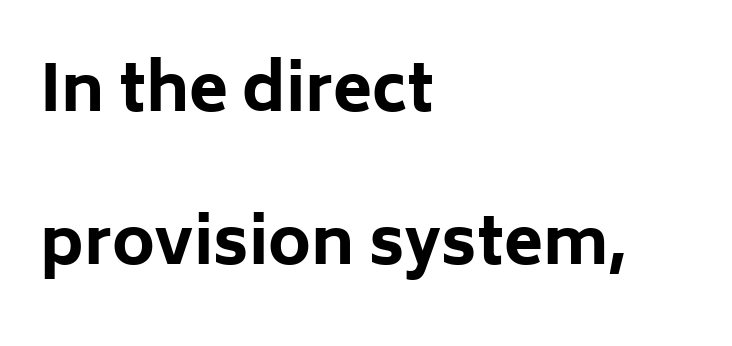
Proportional: the letters do not fall into vertical columns. Examine the stroke ends and you'll find no serifs. The string is rendered with underlining switched off. Summary of vertical rhythm: relaxed, with wide interline spacing.
